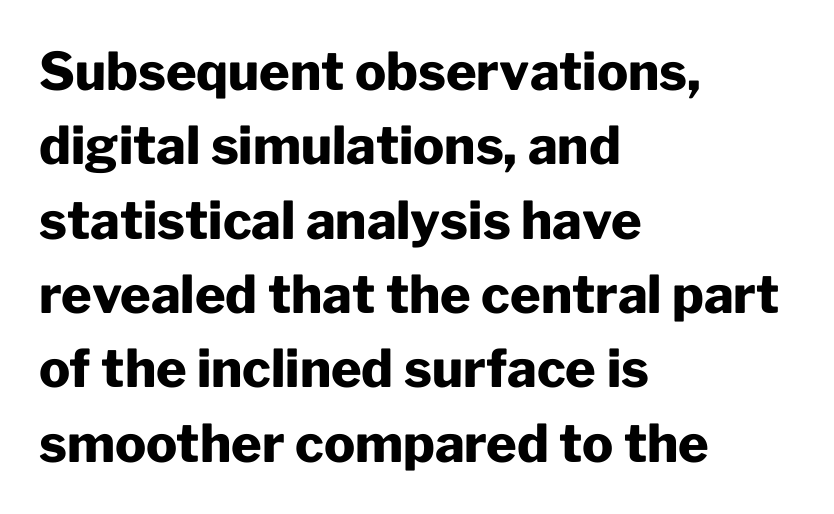
Q: Is the text bold? A: Yes.
Q: Is the text italic (slanted)? A: No, it is upright.
Q: Is the typeface a serif or a sans-serif typeface? A: Sans-serif.
Q: Is the text underlined? A: No.
Q: How is the paragraph aligned? A: Left-aligned.
Q: Is the spacing between letters normal or unusually wide? A: Normal.
Q: Is the spacing between lines tight, normal or loose? A: Normal.
Q: Width (condensed, normal, or wide)? A: Normal.
Q: Stroke contrast? A: Low.
Q: x-height? A: Medium.
Q: Monospaced? A: No.
